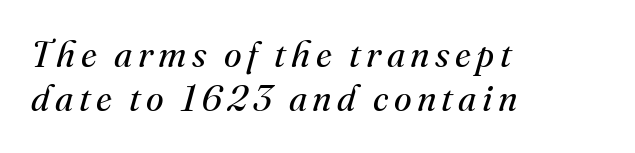
Q: Is the text bold? A: No.
Q: Is the text italic (slanted)? A: Yes, it leans right by about 16 degrees.
Q: Is the typeface a serif or a sans-serif typeface? A: Serif.
Q: Is the text underlined? A: No.
Q: How is the paragraph aligned? A: Left-aligned.
Q: Width (condensed, normal, or wide)? A: Normal.
Q: Stroke contrast? A: Medium.
Q: x-height? A: Small.
Q: Monospaced? A: No.
